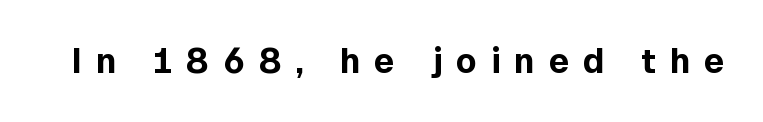
{"serif": "no", "italic": "no", "bold": "yes", "weight": "bold", "width": "normal", "x_height": "medium", "monospaced": "no", "underline": "no", "letter_spacing": "wide", "letter_spacing_em": 0.41, "glyph_px": 34}
